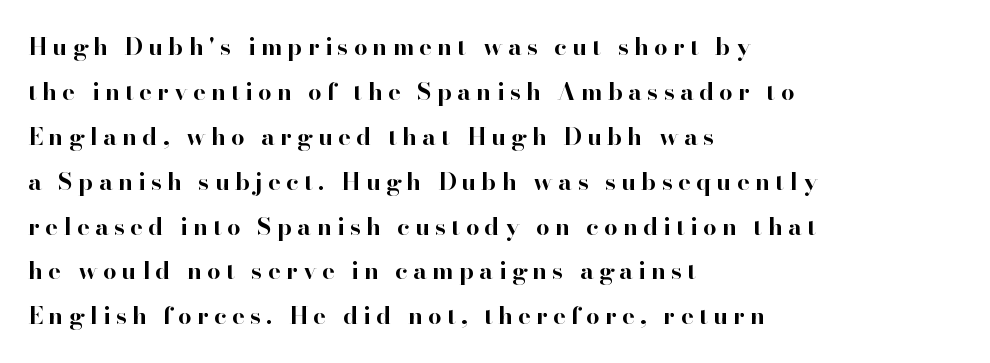
{"italic": "no", "bold": "yes", "underline": "no", "align": "left", "line_spacing_ratio": 1.87, "letter_spacing": "wide", "letter_spacing_em": 0.22, "glyph_px": 24}
